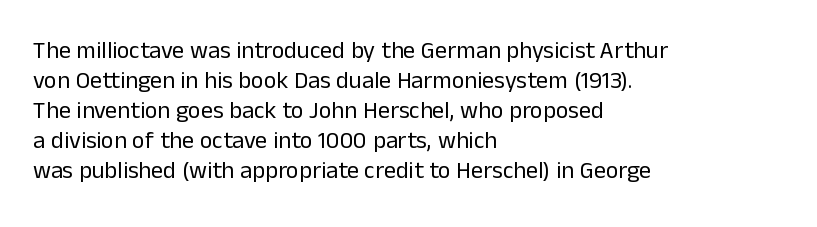
Q: Is the text bold? A: No.
Q: Is the text italic (slanted)? A: No, it is upright.
Q: Is the text underlined? A: No.
Q: How is the paragraph aligned? A: Left-aligned.
Q: Is the spacing between letters normal or unusually wide? A: Normal.
Q: Is the spacing between lines tight, normal or loose? A: Normal.
